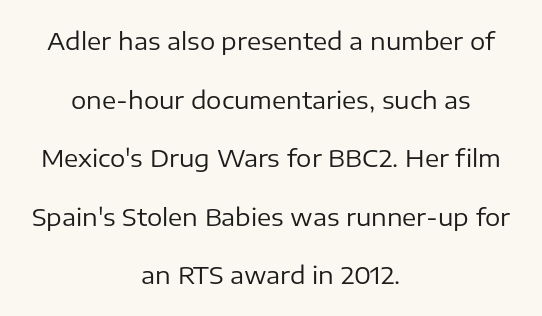
The image shows 24 px text type, upright; set centered, loose line spacing (2.44x), normal letter spacing, not underlined.
